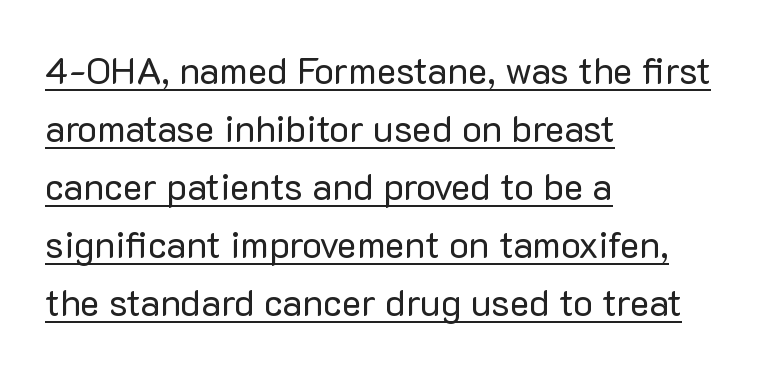
Character widths vary here, with narrow letters taking less room than wide ones. Where is the straight margin? On the left. The letters stand straight up with perfectly vertical stems. Caption: lettering with a line underneath. Compared with typical paragraphs, the rows here are spaced about the same.
